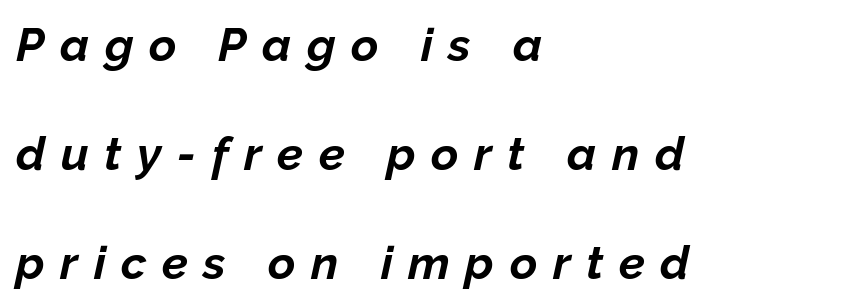
{"italic": "yes", "lean": "right", "slant_degrees": 12, "bold": "yes", "weight": "bold", "width": "normal", "stroke_contrast": "low", "x_height": "medium", "monospaced": "no", "underline": "no", "align": "left", "line_spacing": "loose", "line_spacing_ratio": 2.32, "letter_spacing": "wide", "letter_spacing_em": 0.33, "glyph_px": 47}
